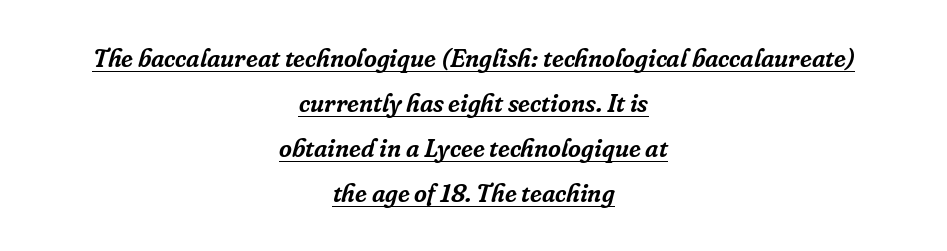
The image shows 25 px text type, italic (leaning right); set centered, line spacing 1.8x, normal letter spacing, underlined.
